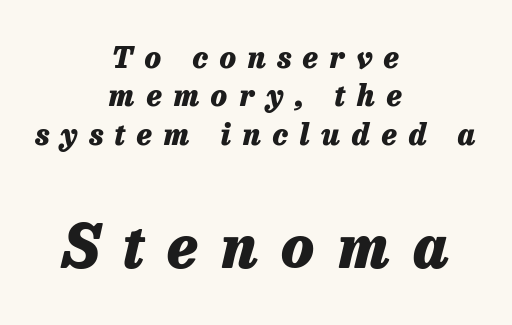
Each letter keeps its own natural width here, so spacing adapts to shape. Decoration check: the copy has no underline. Tracking value appears strongly positive — letters spread wide. Quick note: interline space is typical.
